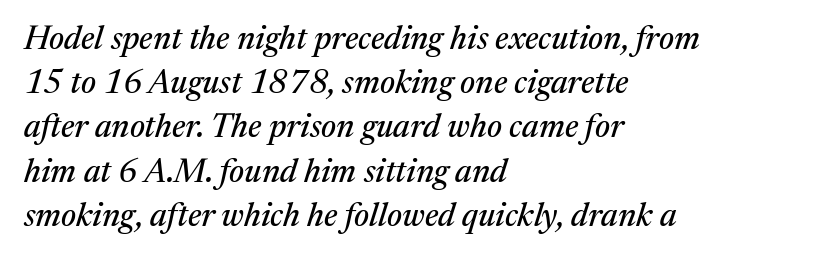
The image shows 33 px serif type, italic (leaning right); set left-aligned, normal line spacing (1.34x), normal letter spacing, not underlined; medium stroke contrast and a medium x-height.
